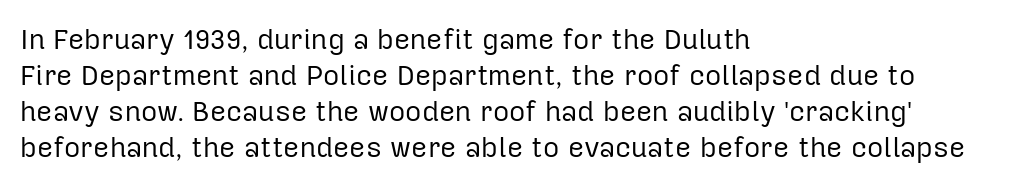
Proportional: the letters do not fall into vertical columns. Observe the ordinary spacing: letters are neighbours, not strangers. These lines sit exactly where default settings would place them. Line starts are locked; line ends wander. You can tell from the bare stems that sans-serif type was used.
